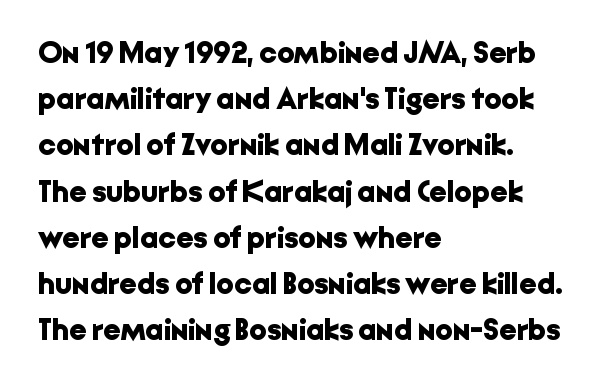
{"serif": "no", "italic": "no", "bold": "yes", "weight": "bold", "width": "normal", "stroke_contrast": "low", "x_height": "medium", "monospaced": "no", "underline": "no", "align": "left", "line_spacing": "normal", "line_spacing_ratio": 1.49, "letter_spacing": "normal", "letter_spacing_em": 0.0, "glyph_px": 31}
